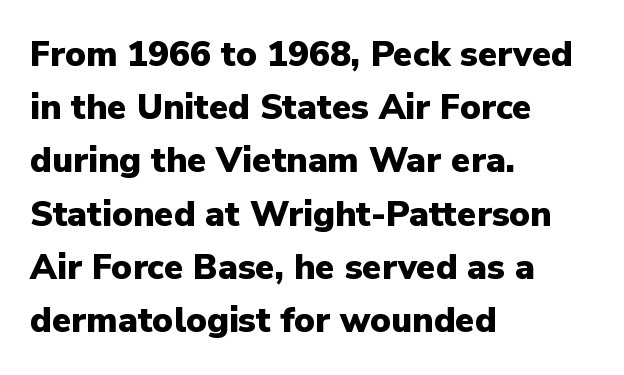
{"serif": "no", "italic": "no", "bold": "yes", "weight": "heavy", "width": "normal", "stroke_contrast": "low", "x_height": "medium", "monospaced": "no", "underline": "no", "align": "left", "line_spacing": "normal", "line_spacing_ratio": 1.52, "letter_spacing": "normal", "letter_spacing_em": 0.0, "glyph_px": 35}
